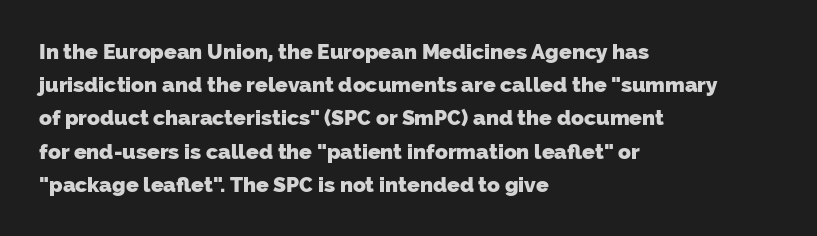
Q: Is the text bold? A: Yes.
Q: Is the text underlined? A: No.
Q: How is the paragraph aligned? A: Left-aligned.
Q: Is the spacing between letters normal or unusually wide? A: Normal.
Q: Is the spacing between lines tight, normal or loose? A: Normal.
